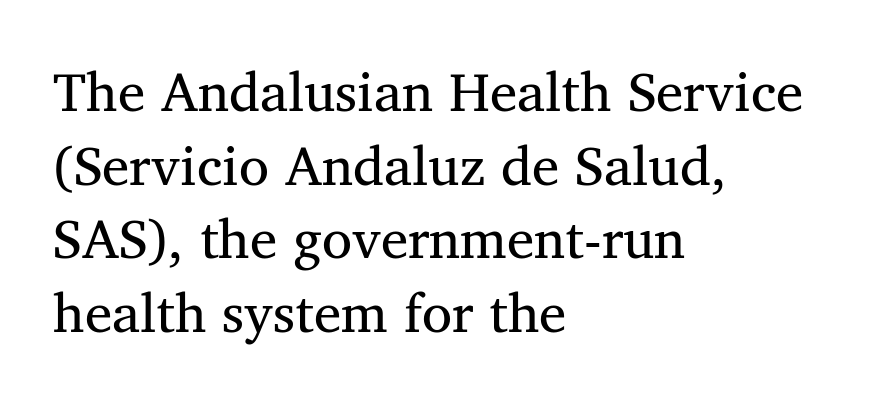
{"serif": "yes", "bold": "no", "weight": "regular", "width": "normal", "stroke_contrast": "medium", "x_height": "medium", "monospaced": "no", "underline": "no", "align": "left", "line_spacing": "normal", "line_spacing_ratio": 1.34, "letter_spacing": "normal", "letter_spacing_em": 0.0, "glyph_px": 55}
